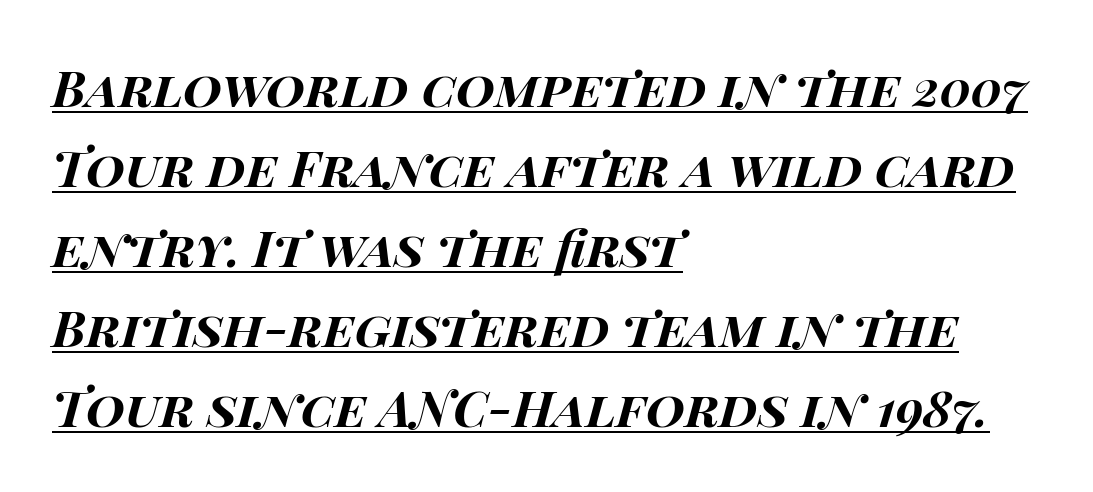
The image shows 50 px bold, wide type, italic (leaning right); set left-aligned, normal line spacing (1.6x), normal letter spacing, underlined; high stroke contrast and a large x-height.
